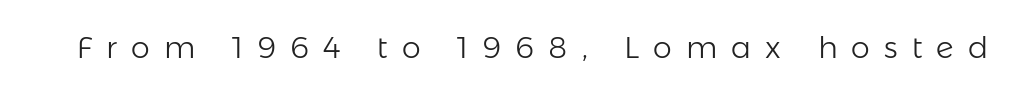
The image shows 30 px light sans-serif type, upright; set unusually wide letter spacing (+0.47 em), not underlined; low stroke contrast and a medium x-height.
